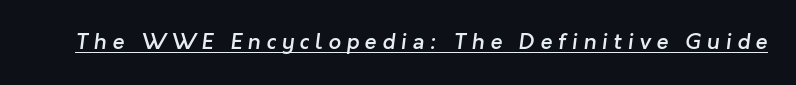
{"bold": "semi", "underline": "yes", "letter_spacing": "wide", "letter_spacing_em": 0.25, "glyph_px": 22}
